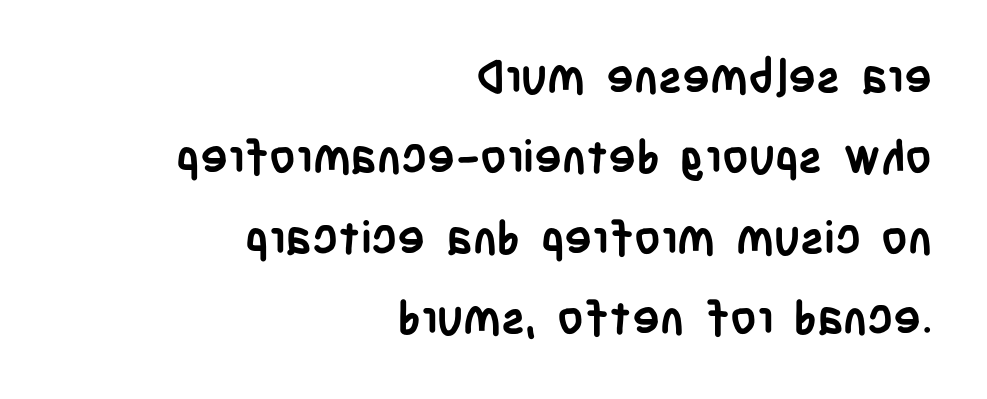
{"serif": "no", "italic": "no", "bold": "yes", "weight": "semibold", "width": "condensed", "stroke_contrast": "low", "x_height": "large", "monospaced": "no", "underline": "no", "align": "right", "line_spacing_ratio": 1.75, "letter_spacing": "normal", "letter_spacing_em": 0.0, "glyph_px": 46}
